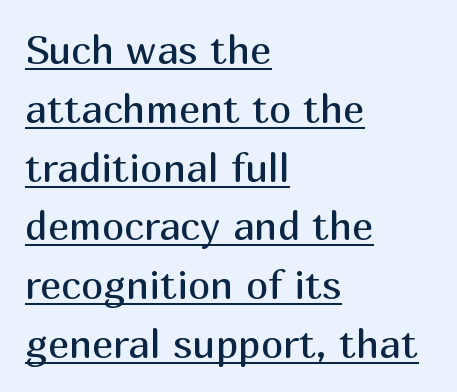
{"serif": "no", "italic": "no", "bold": "no", "weight": "regular", "width": "normal", "stroke_contrast": "medium", "x_height": "medium", "monospaced": "no", "underline": "yes", "align": "left", "line_spacing": "normal", "line_spacing_ratio": 1.47, "letter_spacing": "normal", "letter_spacing_em": 0.0, "glyph_px": 40}
